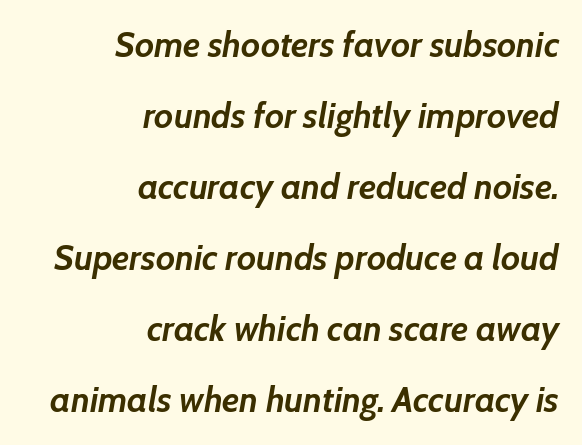
Q: Is the text bold? A: Yes.
Q: Is the text italic (slanted)? A: Yes, it leans right by about 7 degrees.
Q: Is the text underlined? A: No.
Q: How is the paragraph aligned? A: Right-aligned.
Q: Is the spacing between letters normal or unusually wide? A: Normal.
Q: Is the spacing between lines tight, normal or loose? A: Loose.
Q: Width (condensed, normal, or wide)? A: Normal.
Q: Stroke contrast? A: Low.
Q: x-height? A: Medium.
Q: Monospaced? A: No.
